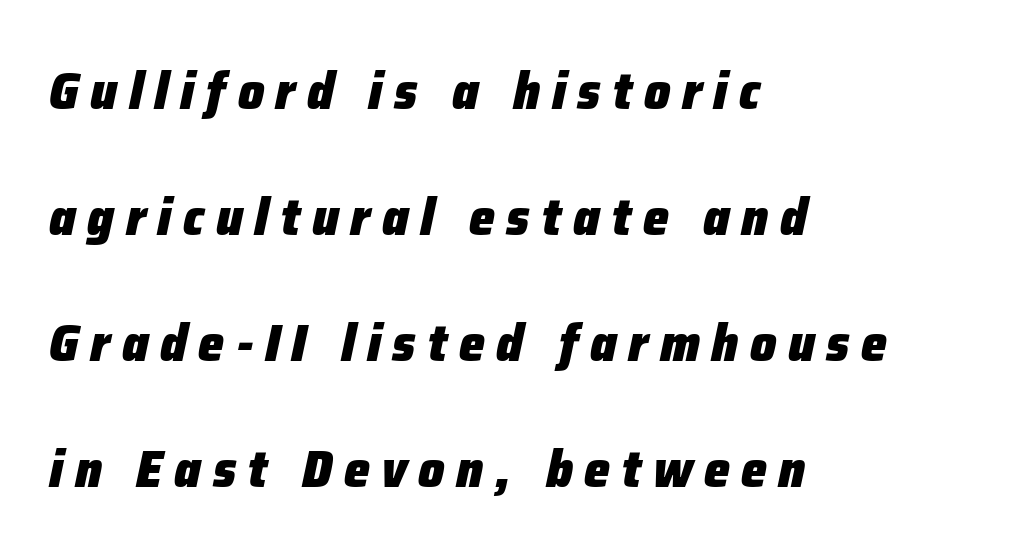
Q: Is the text bold? A: Yes.
Q: Is the text italic (slanted)? A: Yes, it leans right by about 12 degrees.
Q: Is the text underlined? A: No.
Q: How is the paragraph aligned? A: Left-aligned.
Q: Is the spacing between letters normal or unusually wide? A: Unusually wide.
Q: Is the spacing between lines tight, normal or loose? A: Loose.
Q: Width (condensed, normal, or wide)? A: Normal.
Q: Stroke contrast? A: Low.
Q: x-height? A: Medium.
Q: Monospaced? A: No.
